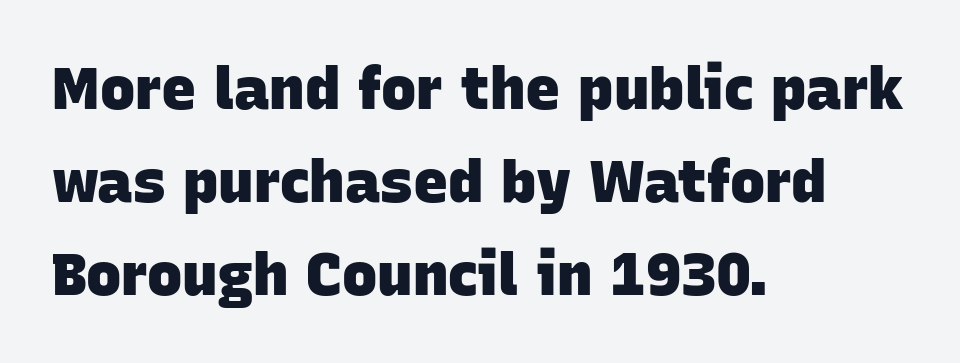
{"serif": "no", "bold": "yes", "weight": "heavy", "width": "normal", "stroke_contrast": "low", "x_height": "large", "monospaced": "no", "underline": "no", "align": "left", "line_spacing": "normal", "line_spacing_ratio": 1.58, "letter_spacing": "normal", "letter_spacing_em": 0.0, "glyph_px": 59}
